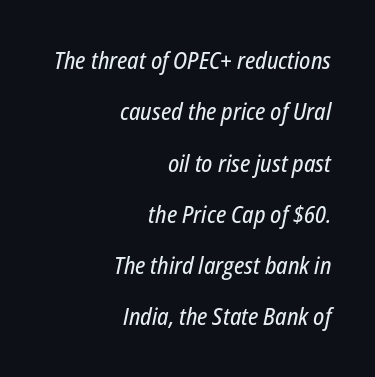
Q: Is the text italic (slanted)? A: Yes, it leans right by about 12 degrees.
Q: Is the text underlined? A: No.
Q: How is the paragraph aligned? A: Right-aligned.
Q: Is the spacing between letters normal or unusually wide? A: Normal.
Q: Is the spacing between lines tight, normal or loose? A: Loose.
